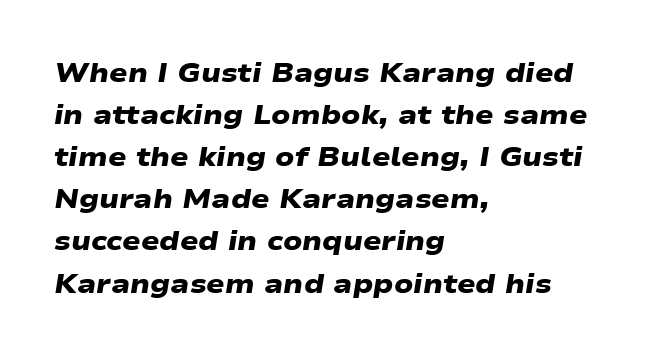
Is the letter spacing exaggerated? No — it looks like the ordinary default. Typesetter's note: full bold, strokes at maximum text heaviness. Leftover space on each line is placed entirely after the last word. The passage shown stacks its lines at a standard gap. Bare-footed words on every line.
